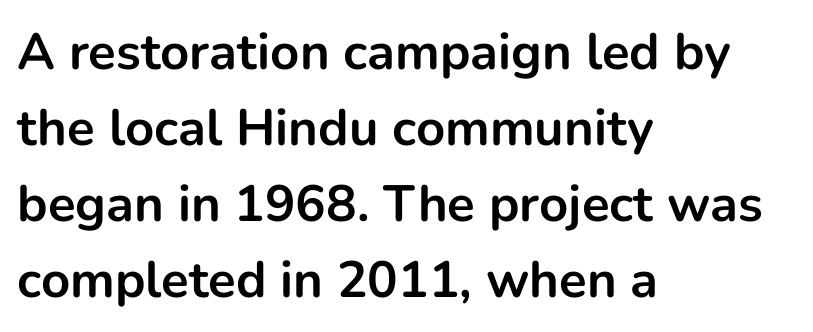
Each new line begins a customary step beneath the previous one. Nobody touched the tracking dial on this one. Typographic density is high because the face is bold. Is this a fixed-width face? No — the glyphs have proportional, varying widths. The compositor pushed each line to the left boundary.
